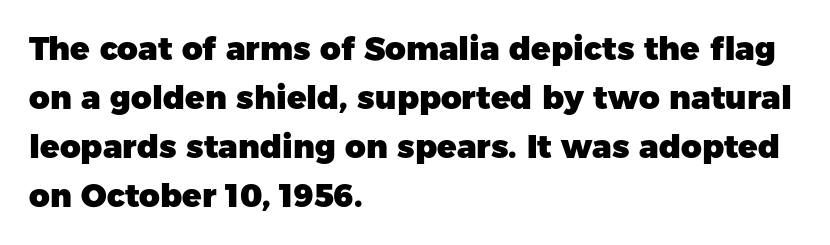
Q: Is the text bold? A: Yes.
Q: Is the text italic (slanted)? A: No, it is upright.
Q: Is the typeface a serif or a sans-serif typeface? A: Sans-serif.
Q: Is the text underlined? A: No.
Q: How is the paragraph aligned? A: Left-aligned.
Q: Is the spacing between letters normal or unusually wide? A: Normal.
Q: Is the spacing between lines tight, normal or loose? A: Normal.
Q: Width (condensed, normal, or wide)? A: Normal.
Q: Stroke contrast? A: Low.
Q: x-height? A: Medium.
Q: Monospaced? A: No.
